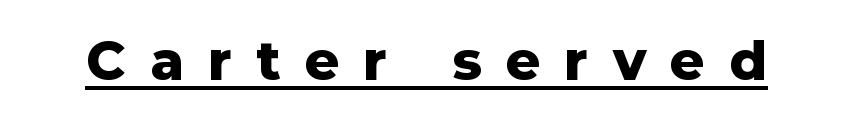
The rendering uses natural spacing where letterforms have individual widths. Look at the stroke-to-counter ratio: heavy, a bold. The rendered words wear a rule along their underside. Notice how the stems are strictly vertical — no italics here.
